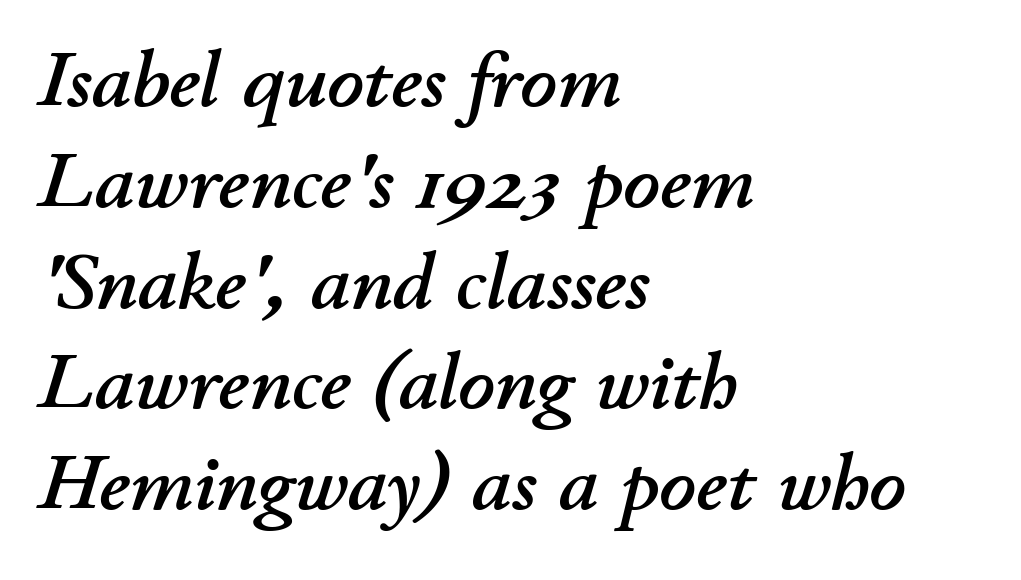
The image shows 80 px text type, italic (leaning right); set left-aligned, normal line spacing (1.26x), normal letter spacing, not underlined; low stroke contrast and a small x-height.
